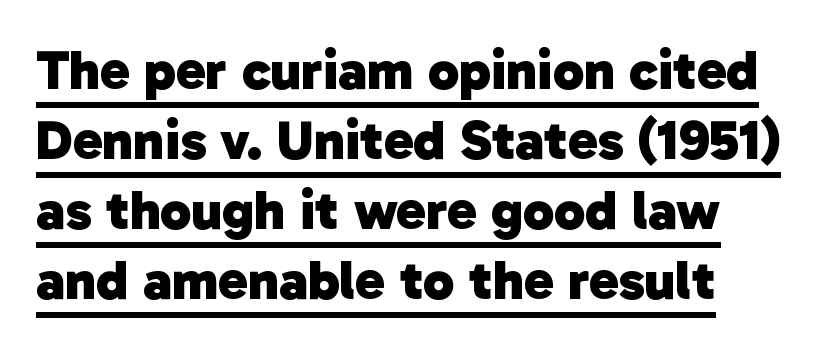
The lettering is marked with a stroke running underneath it. Is the type bold? Yes — the strokes are clearly thick and heavy. Successive baselines arrive at the customary interval. Classification — sans serif.
